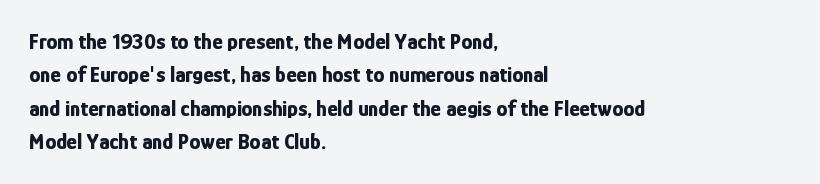
The image shows 22 px bold type, upright; set left-aligned, normal line spacing (1.52x), normal letter spacing, not underlined.
